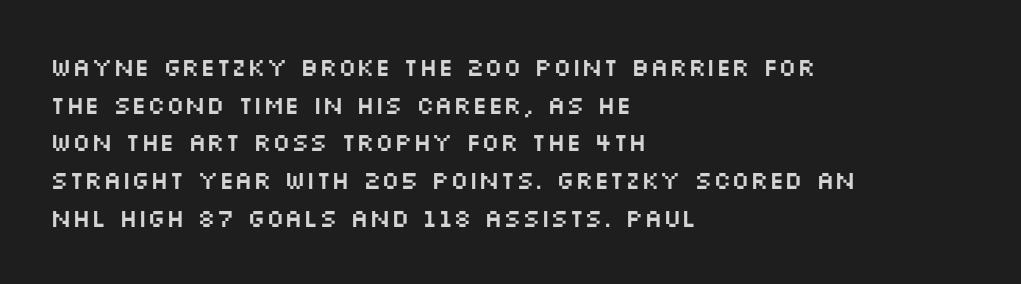
{"italic": "no", "underline": "no", "align": "left", "line_spacing": "normal", "line_spacing_ratio": 1.51, "letter_spacing": "normal", "letter_spacing_em": 0.0, "glyph_px": 25}
